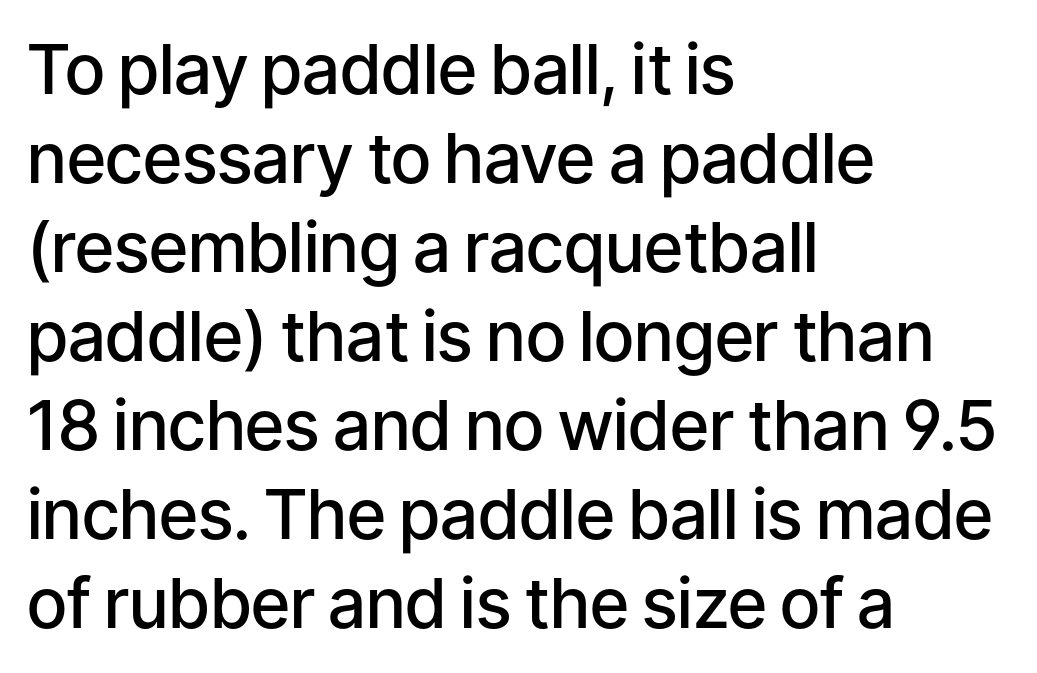
Q: Is the text bold? A: Semi-bold.
Q: Is the text italic (slanted)? A: No, it is upright.
Q: Is the typeface a serif or a sans-serif typeface? A: Sans-serif.
Q: Is the text underlined? A: No.
Q: How is the paragraph aligned? A: Left-aligned.
Q: Is the spacing between letters normal or unusually wide? A: Normal.
Q: Is the spacing between lines tight, normal or loose? A: Normal.
Q: Width (condensed, normal, or wide)? A: Normal.
Q: Stroke contrast? A: Low.
Q: x-height? A: Medium.
Q: Monospaced? A: No.
